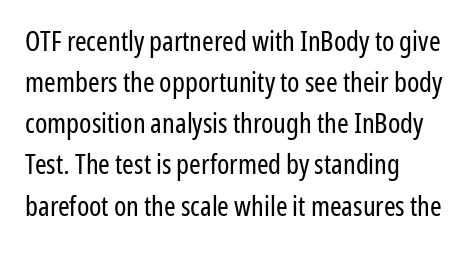
The passage is arranged the way most books set body copy — flush left. In terms of posture, this sample is upright. Nobody drew a line under any word here. Think of a printed novel: that variable character pitch is what you see here. The tracking reads as untouched default to a designer's eye.
